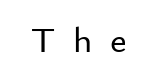
The image shows 36 px sans-serif type, upright; set unusually wide letter spacing (+0.5 em), not underlined; low stroke contrast and a small x-height.
